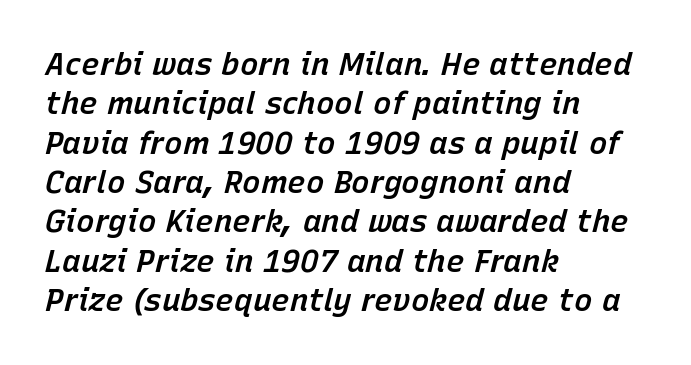
The rendering applies a slant to the glyphs. Words float on clear page, feet unadorned. A typesetter would call this proportional, since set widths differ per character. The face used here is rendered with its standard letterfit.
